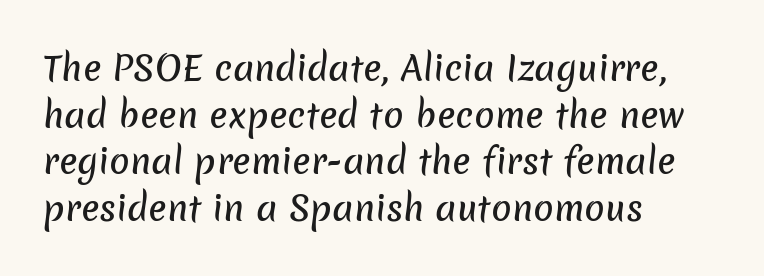
Q: Is the typeface a serif or a sans-serif typeface? A: Sans-serif.
Q: Is the text underlined? A: No.
Q: How is the paragraph aligned? A: Left-aligned.
Q: Is the spacing between letters normal or unusually wide? A: Normal.
Q: Is the spacing between lines tight, normal or loose? A: Normal.
Q: Width (condensed, normal, or wide)? A: Normal.
Q: Stroke contrast? A: Low.
Q: x-height? A: Medium.
Q: Monospaced? A: No.
